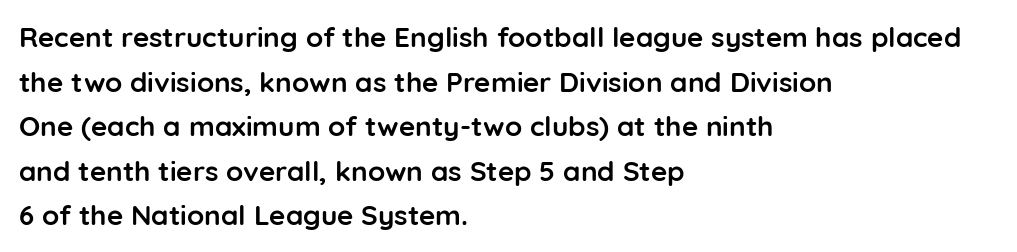
Q: Is the text bold? A: Yes.
Q: Is the text italic (slanted)? A: No, it is upright.
Q: Is the typeface a serif or a sans-serif typeface? A: Sans-serif.
Q: Is the text underlined? A: No.
Q: How is the paragraph aligned? A: Left-aligned.
Q: Is the spacing between letters normal or unusually wide? A: Normal.
Q: Is the spacing between lines tight, normal or loose? A: Normal.
Q: Width (condensed, normal, or wide)? A: Normal.
Q: Stroke contrast? A: Low.
Q: x-height? A: Medium.
Q: Monospaced? A: No.
